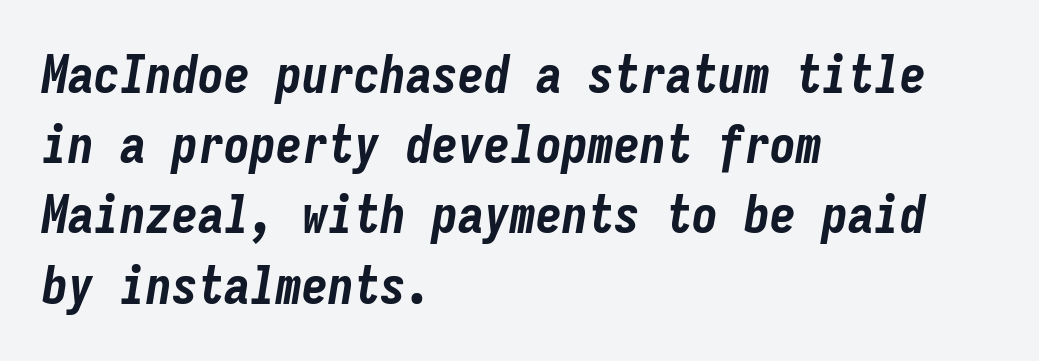
{"italic": "yes", "lean": "right", "slant_degrees": 9, "bold": "yes", "weight": "bold", "width": "condensed", "stroke_contrast": "low", "x_height": "medium", "monospaced": "yes", "underline": "no", "align": "left", "line_spacing": "normal", "line_spacing_ratio": 1.35, "letter_spacing": "normal", "letter_spacing_em": 0.0, "glyph_px": 52}
